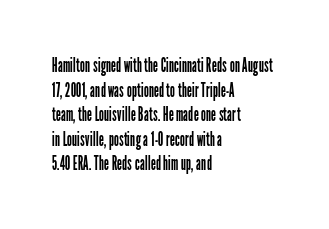
Casual observation: everything's shoved over to the left. This is not heavy type; no bold has been used. Italic? Not at all — the glyphs are vertical. The space beneath each line is pristine and unruled. No extra tracking has been applied to these lines.
